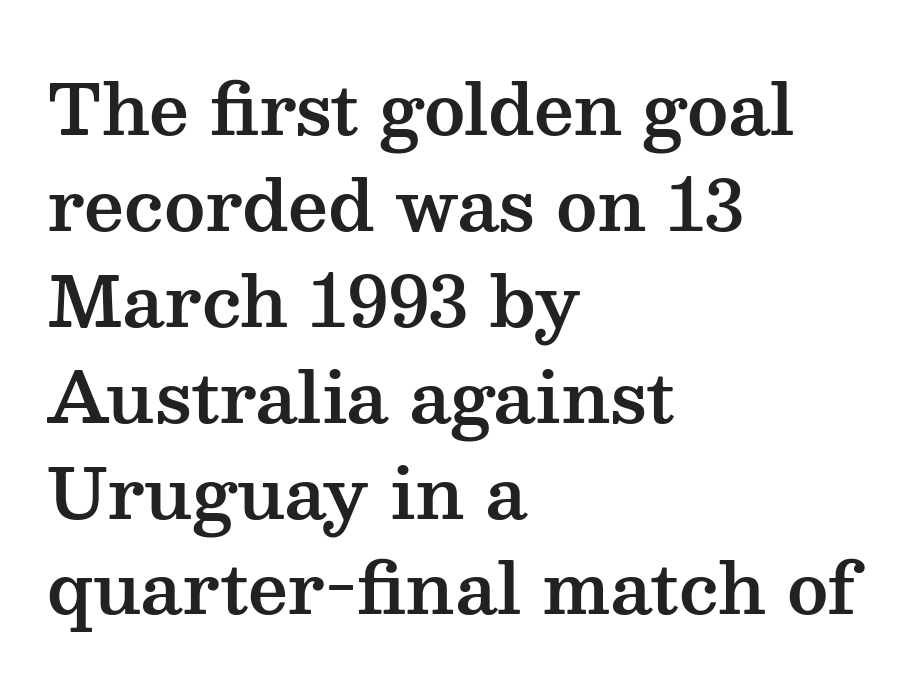
Teacher's note: observe the even left margin — that is flush-left alignment. Posture: vertical. Descenders hang freely into open space. Characters follow at the spacing the type designer built in. Quick note: interline space is typical. Do the characters align in a grid? No, the font is proportional.
